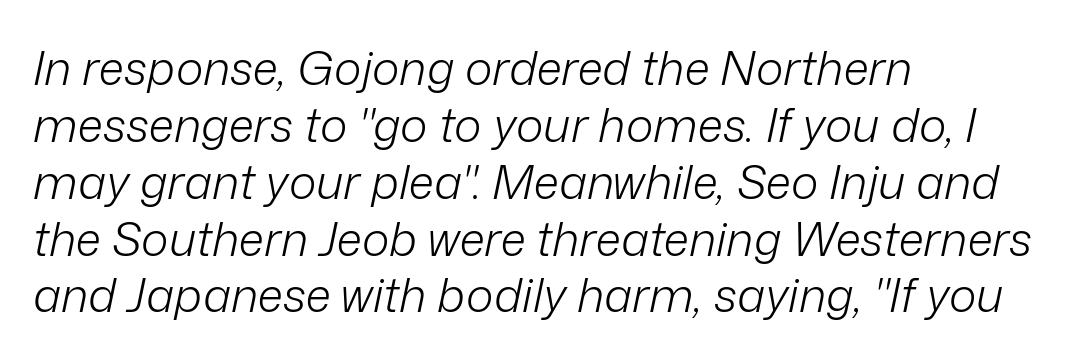
The image shows 47 px light type, italic (leaning right); set left-aligned, line spacing 1.21x, normal letter spacing, not underlined; low stroke contrast and a medium x-height.
